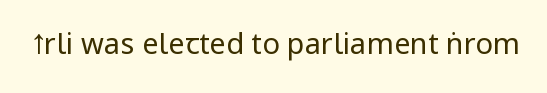
Q: Is the text bold? A: No.
Q: Is the text italic (slanted)? A: No, it is upright.
Q: Is the typeface a serif or a sans-serif typeface? A: Sans-serif.
Q: Is the text underlined? A: No.
Q: Is the spacing between letters normal or unusually wide? A: Normal.
Q: Width (condensed, normal, or wide)? A: Condensed.
Q: Stroke contrast? A: Low.
